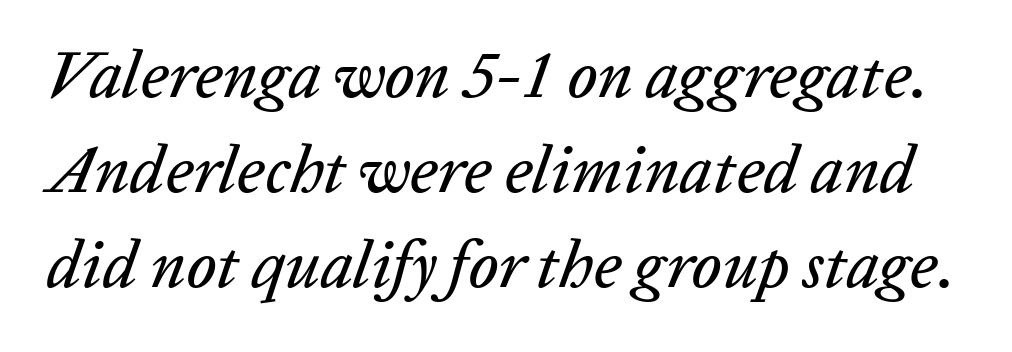
The letters advance in unequal steps, a hallmark of proportional type. Designer's note — italics engaged. Standard letterfit; no display-style spreading of the glyphs. Each new line begins a customary step beneath the previous one. Honestly, there is no underline to notice here at all.
